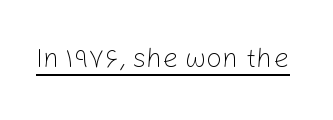
On a weight scale, this lands at 450 or below. Looks like regular typesetting: each glyph gets only the width it needs. Regarding serifs, this sample does without them. Posture: straight, roman, zero tilt. Every word sits above its own underline. This rendering leaves character spacing at its baseline value.
